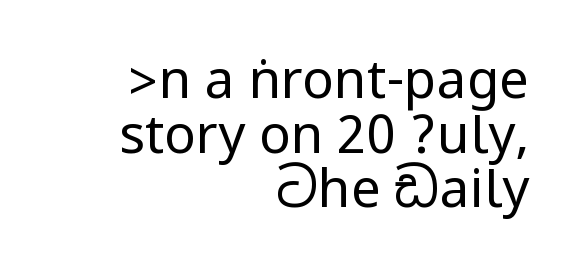
The image shows 53 px regular-weight, condensed sans-serif type, upright; set right-aligned, tight line spacing (1.03x), normal letter spacing, not underlined; low stroke contrast.
